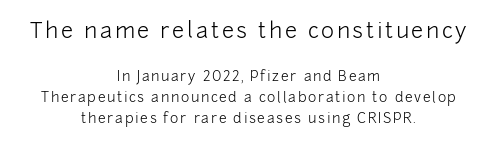
The glyphs are unaccompanied by any horizontal stroke below them. Here the first block reads like a headline and the second like body copy. The compositor balanced each line on the midline. Letters have the restrained weight of plain body copy at most.
